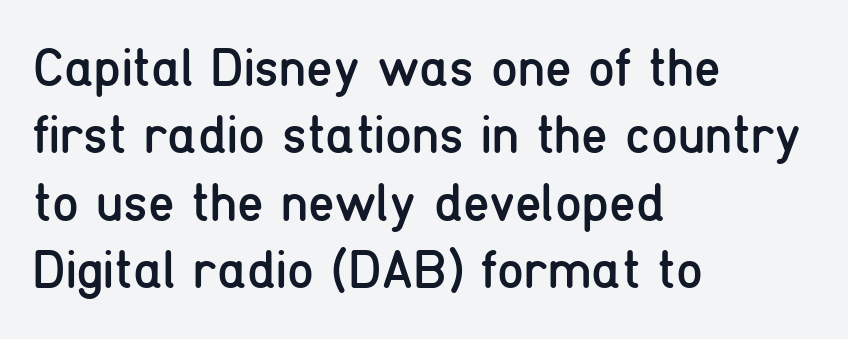
The image shows 54 px regular-weight, condensed sans-serif type, upright; set left-aligned, normal line spacing (1.25x), normal letter spacing, not underlined; low stroke contrast and a medium x-height.
